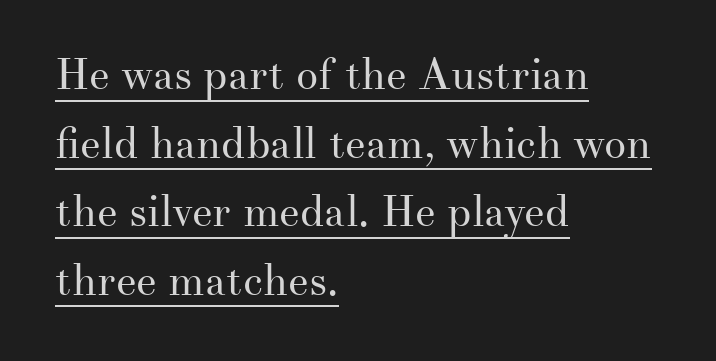
Honestly, the underline is the first thing you notice here. Think of a printed novel: that variable character pitch is what you see here. The font's upright variant was chosen for this text. Stem width sits at or under what a default text font uses. The lines are quadded left.
